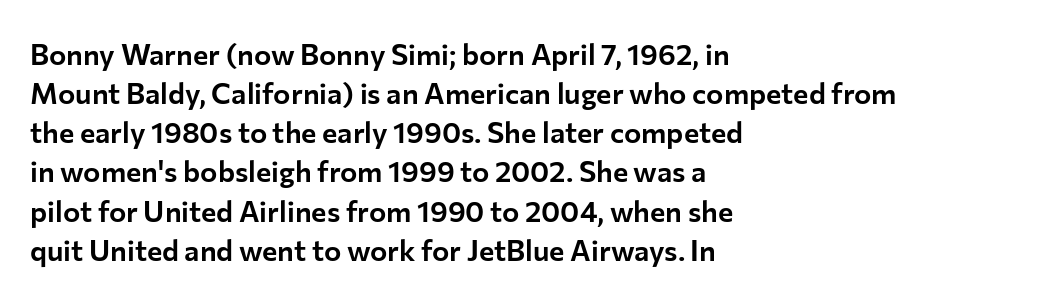
Nobody touched the tracking dial on this one. Words float on clear page, feet unadorned. The letters stand straight up with perfectly vertical stems. The face used here is proportionally spaced, like ordinary book or web type.
